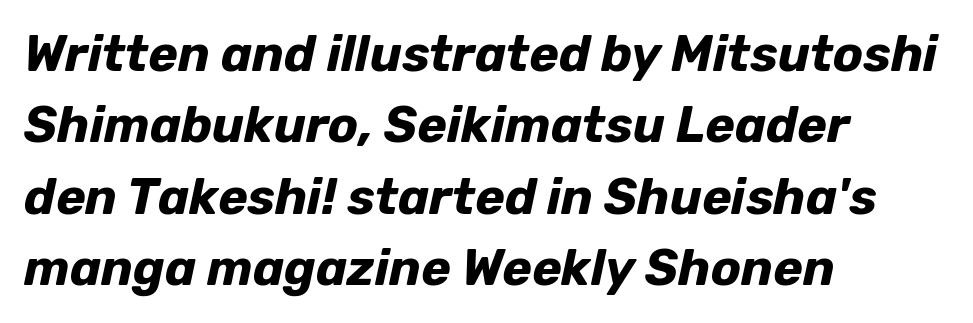
The space beneath each line is pristine and unruled. Varying glyph widths throughout — classic text-font behaviour. Is the block centered? No — it sits flush against the left margin. Vertical spacing — default. Heavy, bold letterforms. You can tell it's italic because the verticals aren't actually vertical.
